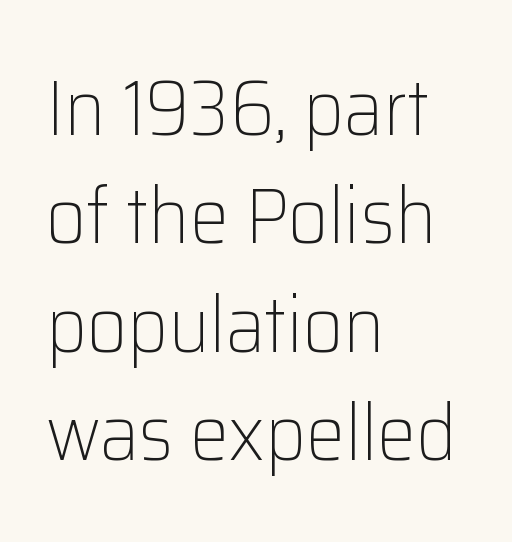
{"serif": "no", "italic": "no", "bold": "no", "weight": "light", "width": "normal", "stroke_contrast": "low", "x_height": "medium", "monospaced": "no", "underline": "no", "align": "left", "line_spacing": "normal", "line_spacing_ratio": 1.39, "letter_spacing": "normal", "letter_spacing_em": 0.0, "glyph_px": 78}
